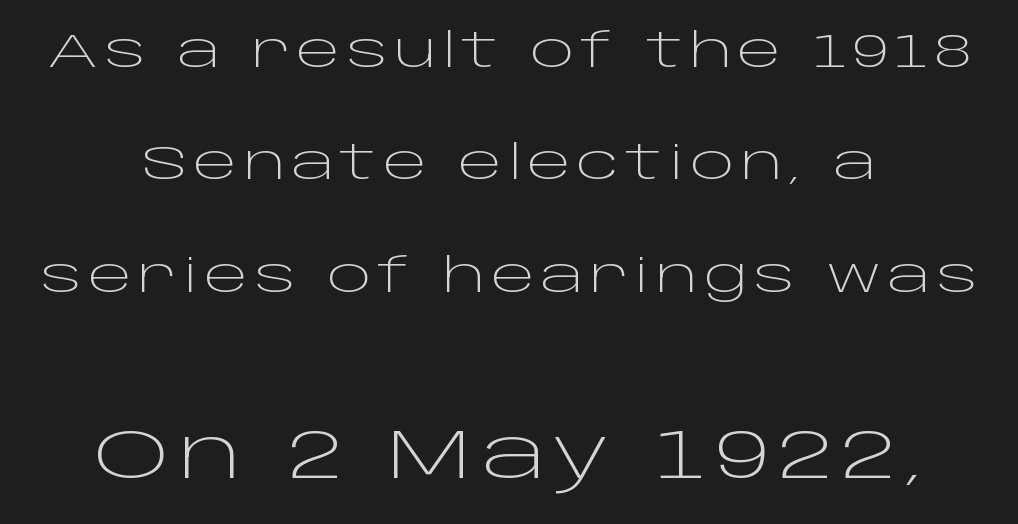
The image shows 70 px light, wide sans-serif type, upright; set centered, loose line spacing (2.39x), not underlined; the second (bottom) block is 1.49x larger; low stroke contrast and a large x-height.
